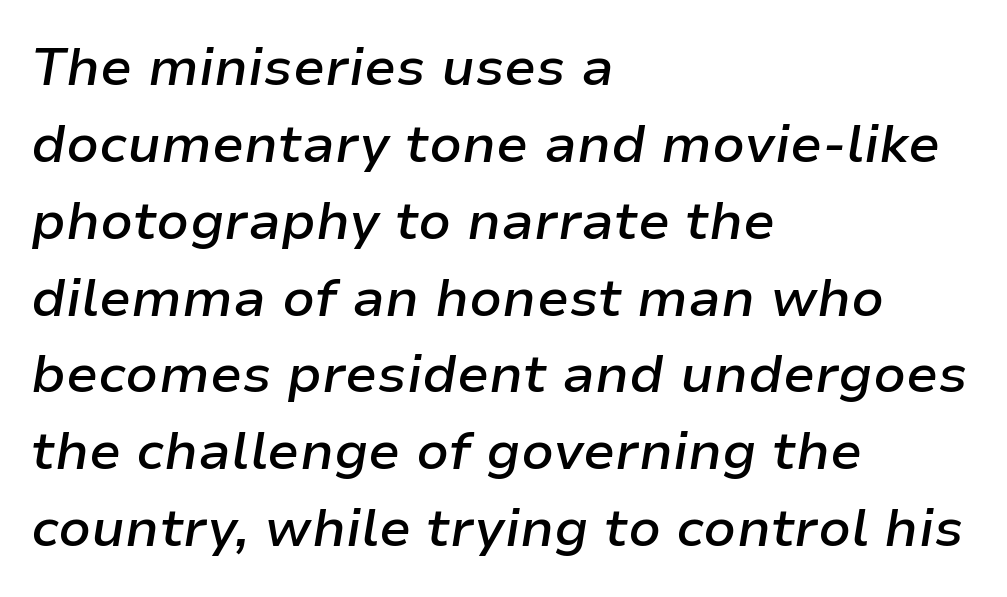
Q: Is the text bold? A: Semi-bold.
Q: Is the text italic (slanted)? A: Yes, it leans right by about 9 degrees.
Q: Is the text underlined? A: No.
Q: How is the paragraph aligned? A: Left-aligned.
Q: Is the spacing between letters normal or unusually wide? A: Normal.
Q: Is the spacing between lines tight, normal or loose? A: Normal.
Q: Width (condensed, normal, or wide)? A: Normal.
Q: Stroke contrast? A: Low.
Q: x-height? A: Medium.
Q: Monospaced? A: No.
